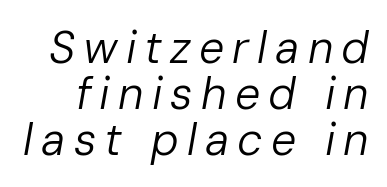
The image shows 45 px regular-weight type, italic (leaning right); set tight line spacing (1.02x), not underlined; low stroke contrast and a medium x-height.
